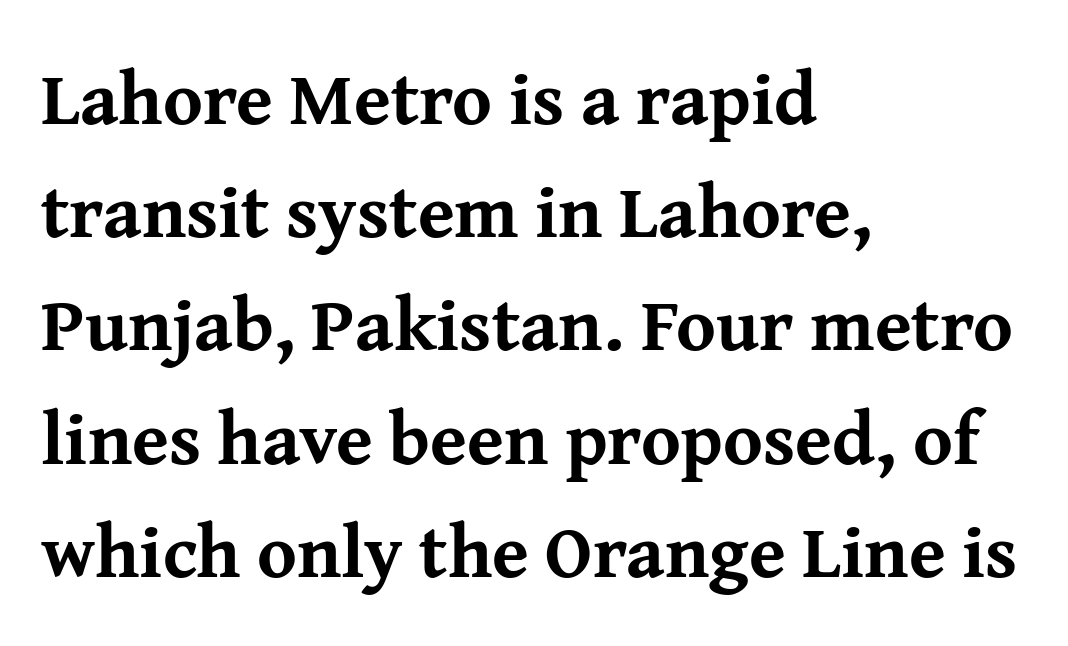
The image shows 75 px bold serif type, upright; set left-aligned, normal line spacing (1.51x), normal letter spacing, not underlined; medium stroke contrast and a medium x-height.
